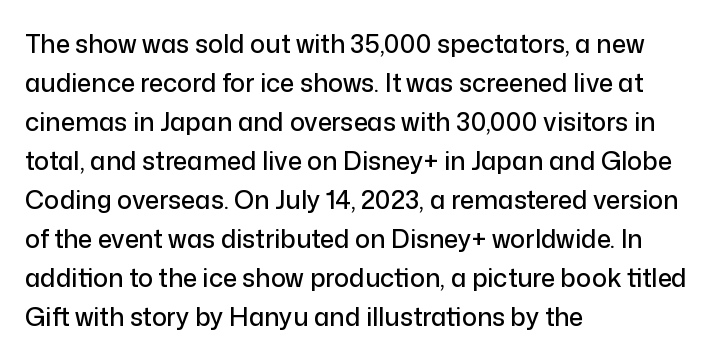
{"italic": "no", "underline": "no", "align": "left", "line_spacing": "normal", "line_spacing_ratio": 1.56, "letter_spacing": "normal", "letter_spacing_em": 0.0, "glyph_px": 25}
